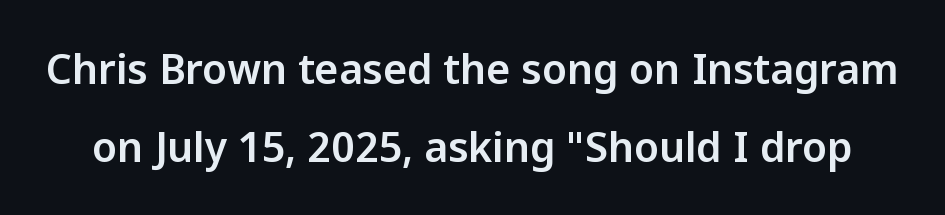
Line spacing here is loose. The axis of the letterforms is exactly vertical. The specimen omits any rule beneath the text block's lines. Characters follow at the spacing the type designer built in. To sum up the face: it is a sans, with no serifs. Note the varied advance widths — an 'i' is clearly narrower than an 'm'.
